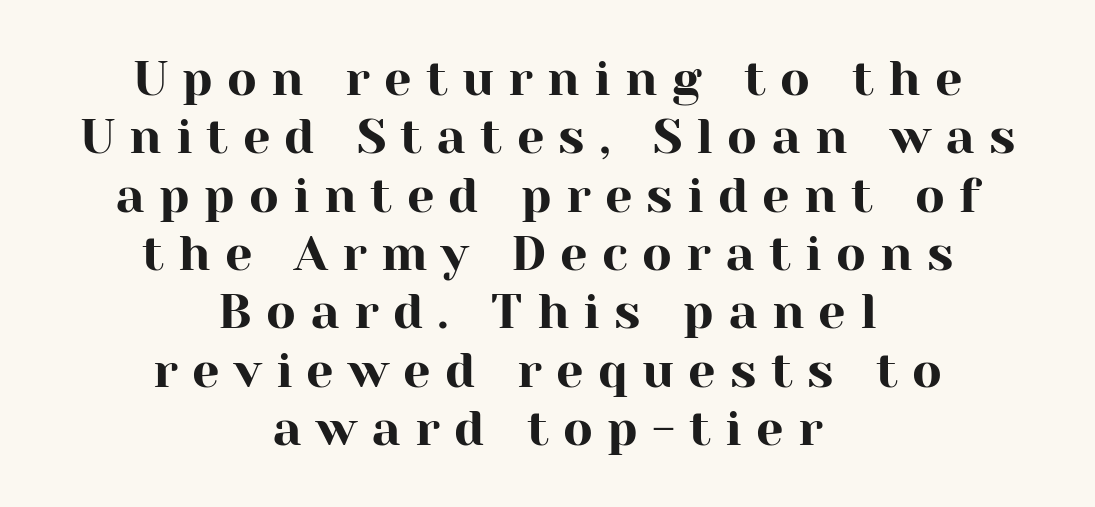
The image shows 49 px serif type, upright; set centered, line spacing 1.19x, unusually wide letter spacing (+0.29 em), not underlined; high stroke contrast and a medium x-height.
